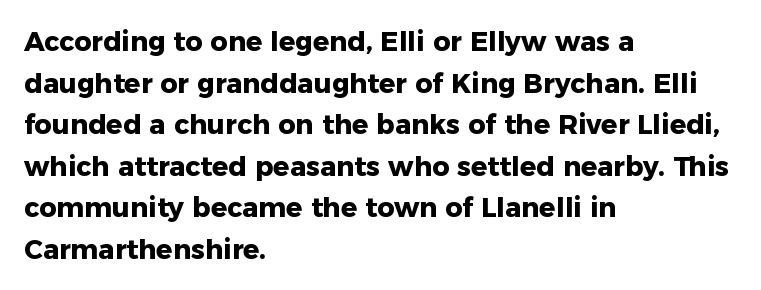
{"italic": "no", "bold": "yes", "underline": "no", "align": "left", "line_spacing": "normal", "line_spacing_ratio": 1.54, "letter_spacing": "normal", "letter_spacing_em": 0.0, "glyph_px": 27}
